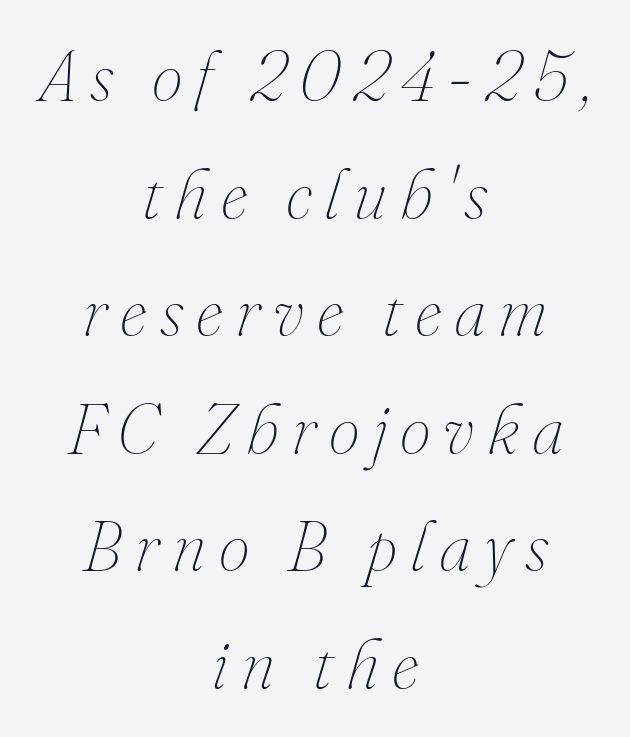
The image shows 70 px thin type, italic (leaning right); set centered, normal line spacing (1.68x), not underlined; medium stroke contrast and a small x-height.
